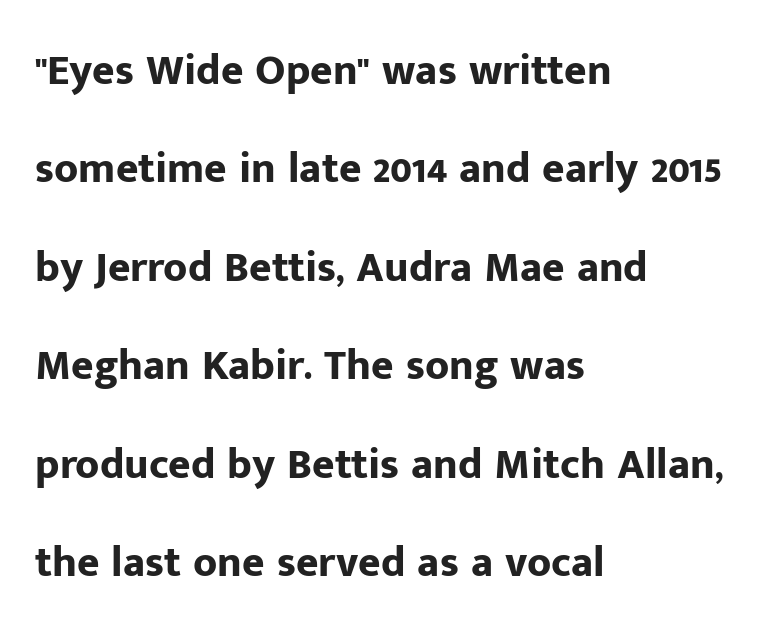
The image shows 43 px bold sans-serif type, upright; set left-aligned, loose line spacing (2.29x), normal letter spacing, not underlined; low stroke contrast and a medium x-height.
